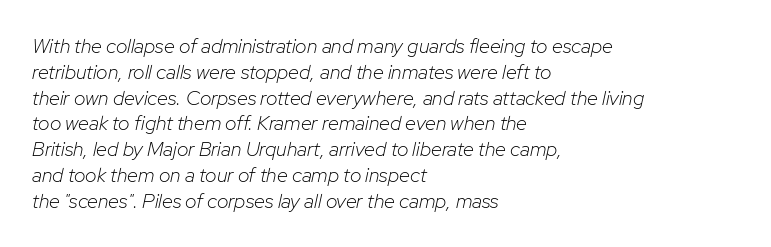
{"italic": "yes", "lean": "right", "slant_degrees": 12, "bold": "no", "underline": "no", "align": "left", "line_spacing": "normal", "line_spacing_ratio": 1.29, "letter_spacing": "normal", "letter_spacing_em": 0.0, "glyph_px": 20}
